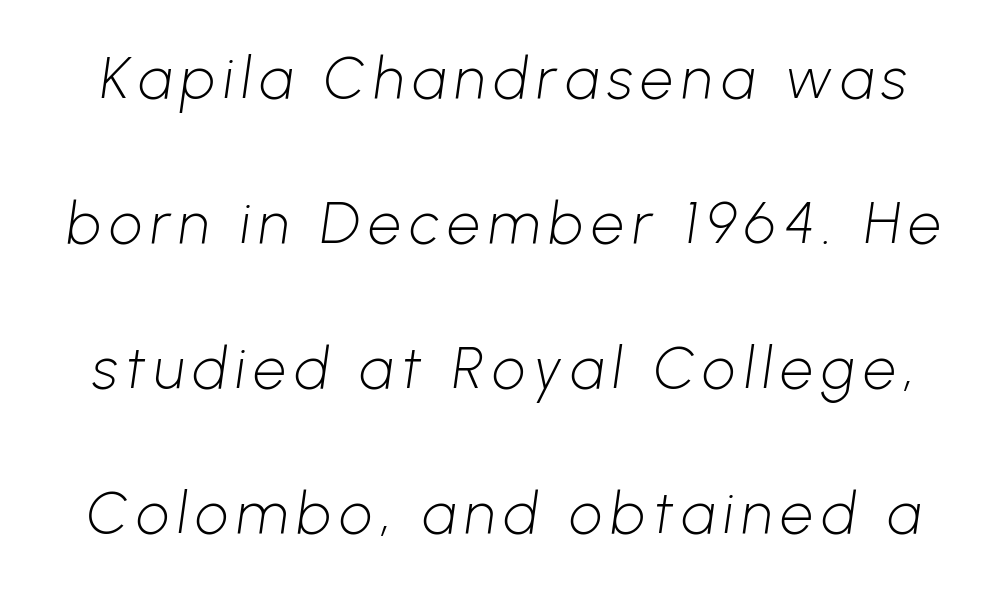
Grotesque or geometric, the face here clearly has no serifs. Baseline-to-baseline distance is far greater than the letter height. Character widths vary here, with narrow letters taking less room than wide ones. Lines of text with bare space underneath. Weight: in the light-to-regular range.
